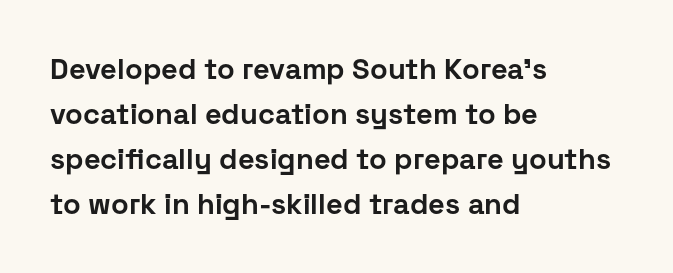
Descenders are the only things crossing below the line. Is the block centered? No — it sits flush against the left margin. Ordinary non-slanted type is in use. The lines sit at an ordinary, default distance from one another. Characters follow at the spacing the type designer built in.
